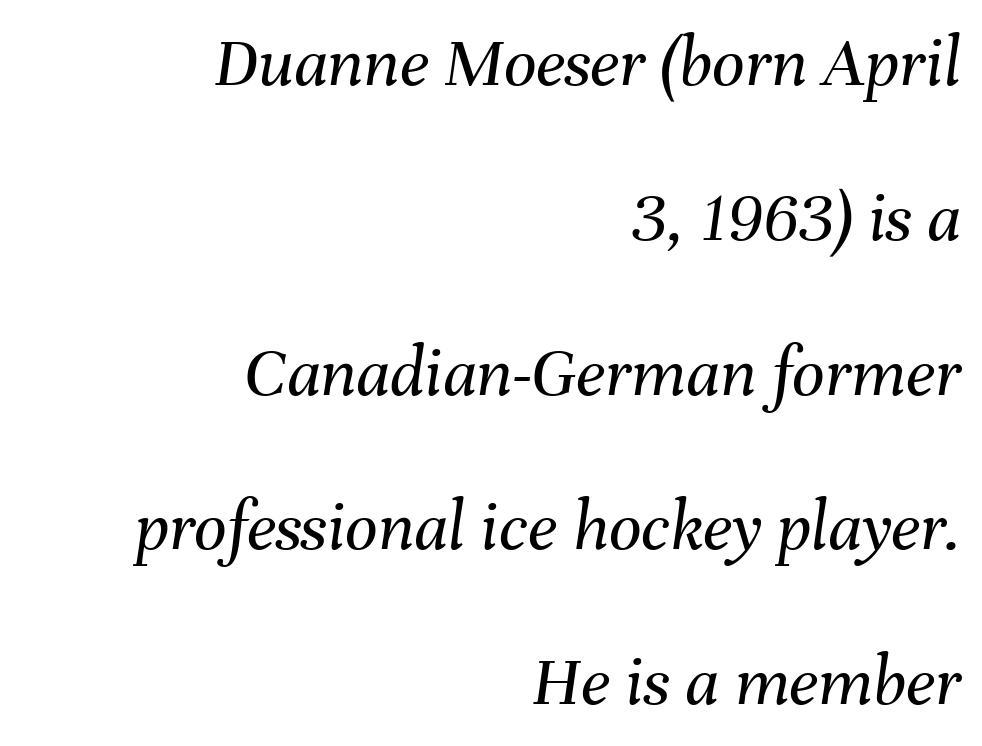
The strokes carry an ordinary text weight at most. Compared with typical paragraphs, the rows here are farther apart. Short note: letters normally spaced. The text carries the slant typical of an italic or oblique font.
